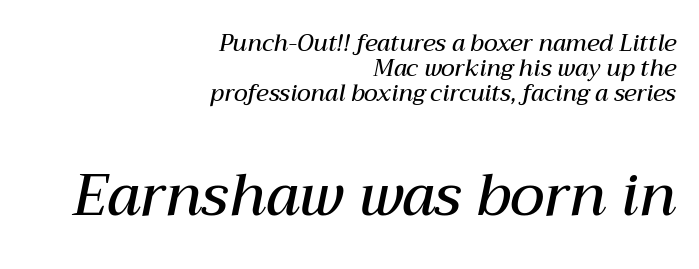
Q: Is the text bold? A: Semi-bold.
Q: Is the text italic (slanted)? A: Yes, it leans right by about 12 degrees.
Q: Is the text underlined? A: No.
Q: How is the paragraph aligned? A: Right-aligned.
Q: Is the spacing between letters normal or unusually wide? A: Normal.
Q: Is the spacing between lines tight, normal or loose? A: Tight.
Q: Which block of text is set in a larger size, the first (top) or the second (bottom)? A: The second (bottom) one.
Q: Width (condensed, normal, or wide)? A: Normal.
Q: Stroke contrast? A: Medium.
Q: x-height? A: Medium.
Q: Monospaced? A: No.
